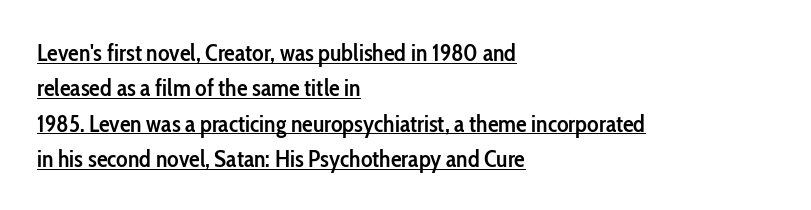
Glyph-to-glyph distance matches everyday printed text. Style check: upright. Regarding leading, the lines here are spaced in the standard way. What decoration does the sample have? An underline. Alignment: flush left. These lines carry some extra weight — a demibold, not a full bold.
